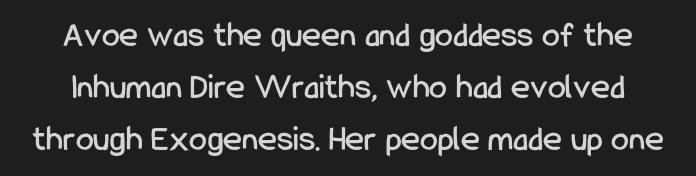
The image shows 36 px condensed sans-serif type, upright; set normal line spacing (1.45x), normal letter spacing, not underlined; low stroke contrast and a medium x-height.
